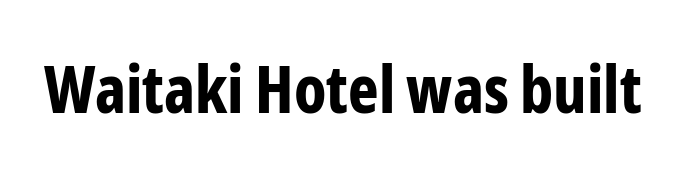
{"serif": "no", "italic": "no", "bold": "yes", "weight": "bold", "width": "condensed", "stroke_contrast": "low", "x_height": "medium", "monospaced": "no", "underline": "no", "letter_spacing": "normal", "letter_spacing_em": 0.0, "glyph_px": 65}
